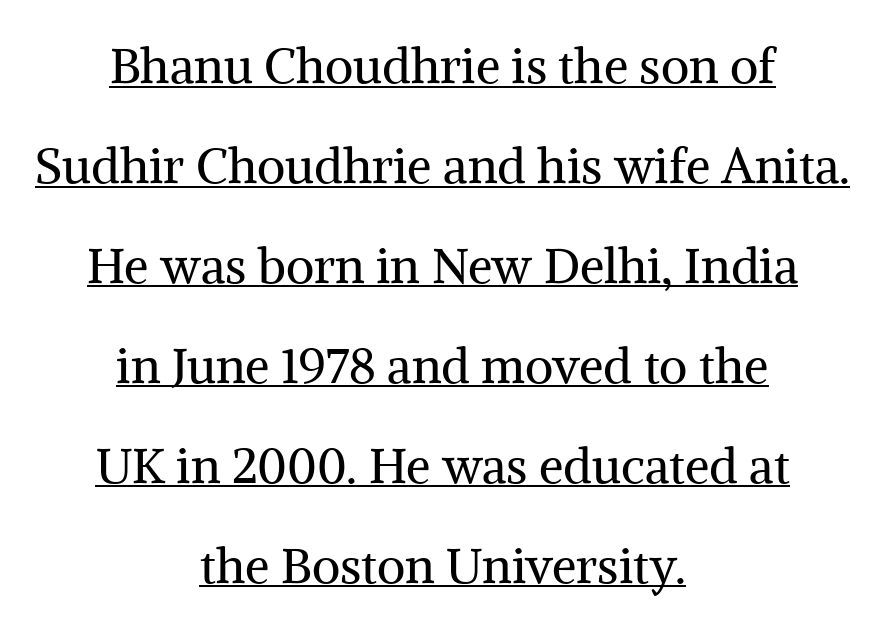
You can see a thin bar hugging the bottom of the glyphs. Each letter keeps its own natural width here, so spacing adapts to shape. You could call the tracking neutral — neither tight nor loose. Does the type have serifs? Yes, each stem ends in a small foot. Line starts and ends both wander, symmetrically.
